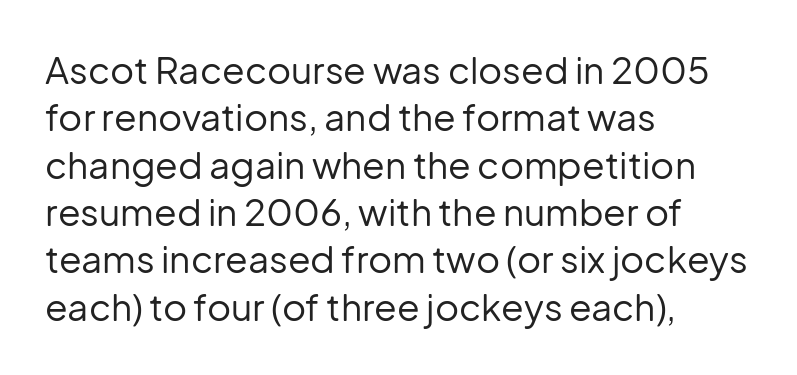
{"serif": "no", "italic": "no", "bold": "no", "weight": "regular", "width": "normal", "stroke_contrast": "low", "x_height": "medium", "monospaced": "no", "underline": "no", "align": "left", "line_spacing": "normal", "line_spacing_ratio": 1.28, "letter_spacing": "normal", "letter_spacing_em": 0.0, "glyph_px": 37}
